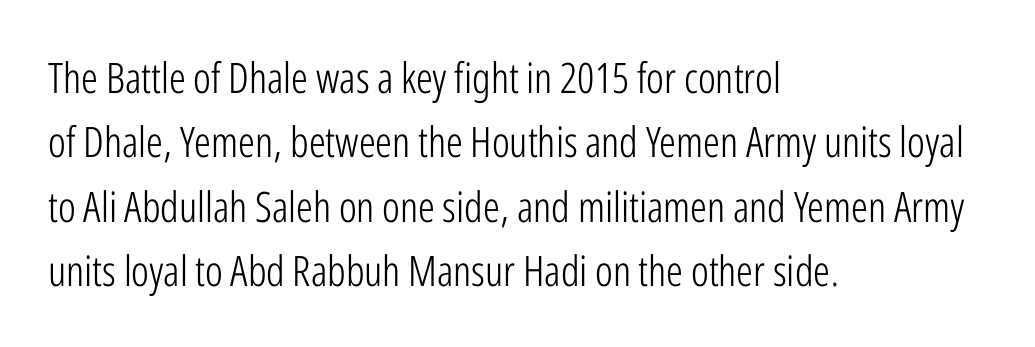
The image shows 42 px light, condensed sans-serif type, upright; set left-aligned, normal line spacing (1.53x), normal letter spacing, not underlined; low stroke contrast and a medium x-height.
